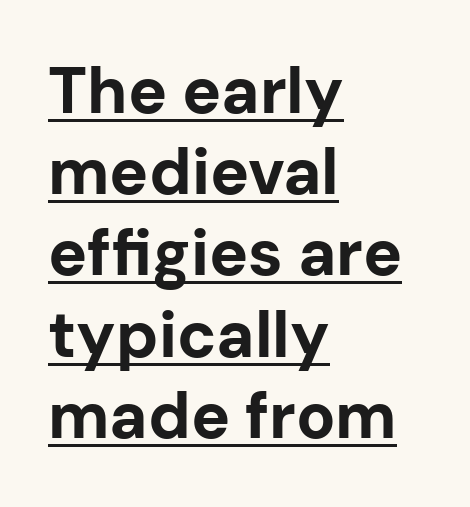
Q: Is the text bold? A: Yes.
Q: Is the text italic (slanted)? A: No, it is upright.
Q: Is the typeface a serif or a sans-serif typeface? A: Sans-serif.
Q: Is the text underlined? A: Yes.
Q: How is the paragraph aligned? A: Left-aligned.
Q: Is the spacing between letters normal or unusually wide? A: Normal.
Q: Is the spacing between lines tight, normal or loose? A: Normal.
Q: Width (condensed, normal, or wide)? A: Normal.
Q: Stroke contrast? A: Low.
Q: x-height? A: Medium.
Q: Monospaced? A: No.
